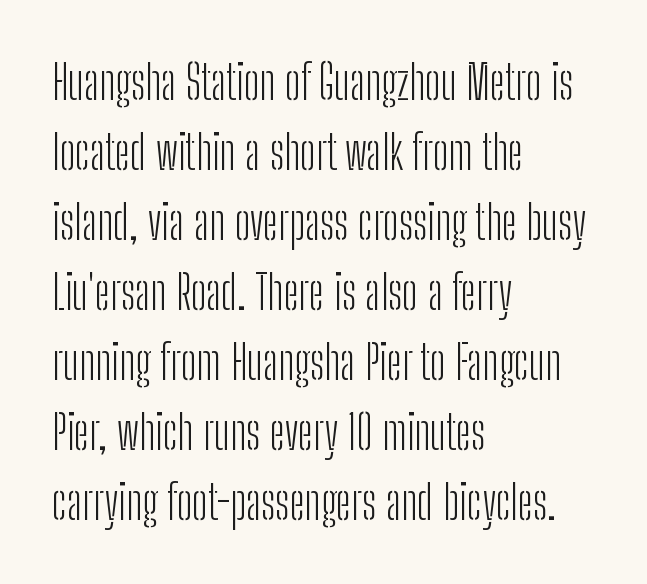
{"serif": "no", "italic": "no", "bold": "no", "weight": "light", "width": "condensed", "stroke_contrast": "low", "x_height": "medium", "monospaced": "no", "underline": "no", "align": "left", "line_spacing": "normal", "line_spacing_ratio": 1.46, "letter_spacing": "normal", "letter_spacing_em": 0.0, "glyph_px": 48}
